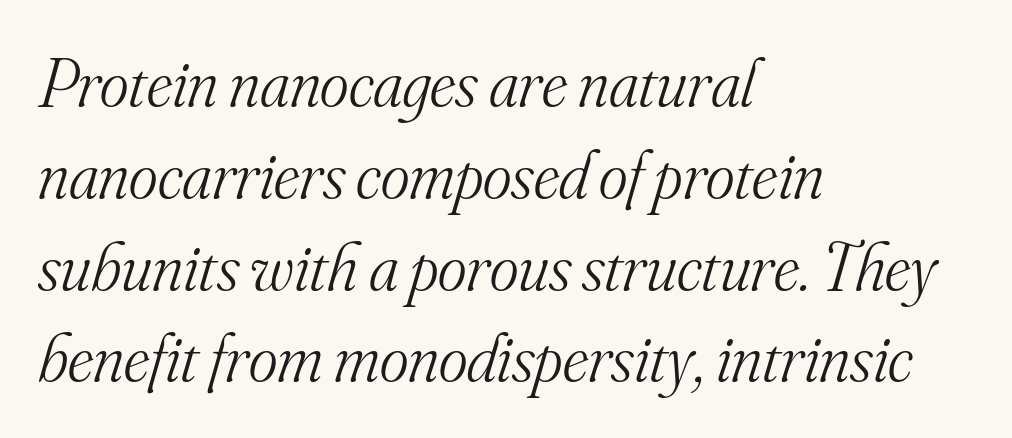
{"serif": "yes", "italic": "yes", "lean": "right", "slant_degrees": 16, "bold": "no", "weight": "light", "width": "normal", "stroke_contrast": "medium", "x_height": "small", "monospaced": "no", "underline": "no", "align": "left", "line_spacing": "normal", "line_spacing_ratio": 1.33, "letter_spacing": "normal", "letter_spacing_em": 0.0, "glyph_px": 69}
